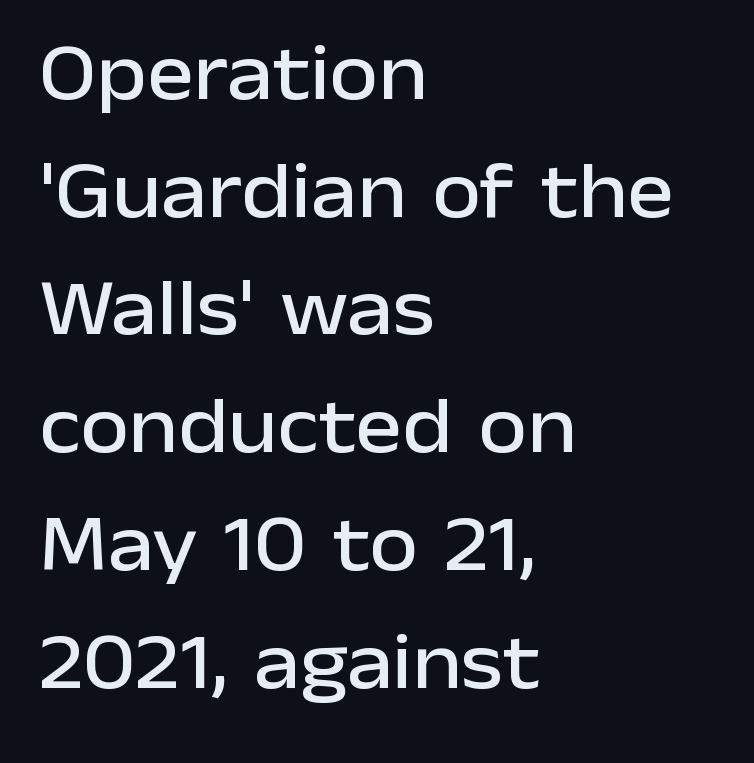
{"serif": "no", "italic": "no", "width": "normal", "stroke_contrast": "low", "x_height": "medium", "monospaced": "no", "underline": "no", "align": "left", "line_spacing": "normal", "line_spacing_ratio": 1.49, "letter_spacing": "normal", "letter_spacing_em": 0.0, "glyph_px": 79}
